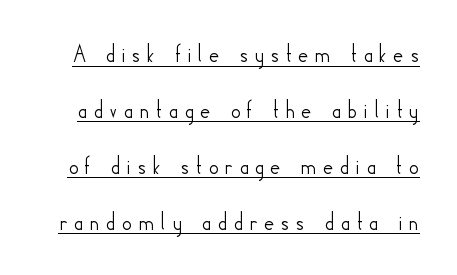
This sample carries an underscore along the baseline area. Whoever set this chose breathing room over compactness in the vertical rhythm. Words appear elongated and porous because spacing is wide. Tall strokes in this sample are plumb rather than angled.
